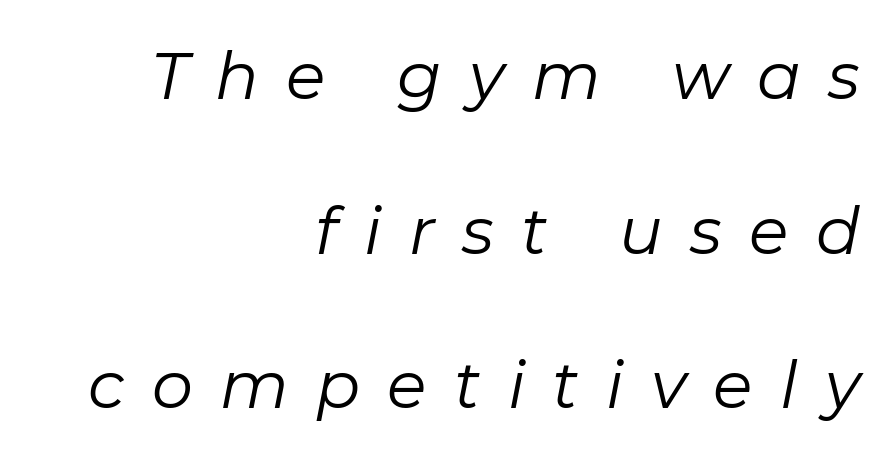
Q: Is the text bold? A: No.
Q: Is the text italic (slanted)? A: Yes, it leans right by about 11 degrees.
Q: Is the text underlined? A: No.
Q: How is the paragraph aligned? A: Right-aligned.
Q: Is the spacing between letters normal or unusually wide? A: Unusually wide.
Q: Is the spacing between lines tight, normal or loose? A: Loose.
Q: Width (condensed, normal, or wide)? A: Normal.
Q: Stroke contrast? A: Low.
Q: x-height? A: Medium.
Q: Monospaced? A: No.
